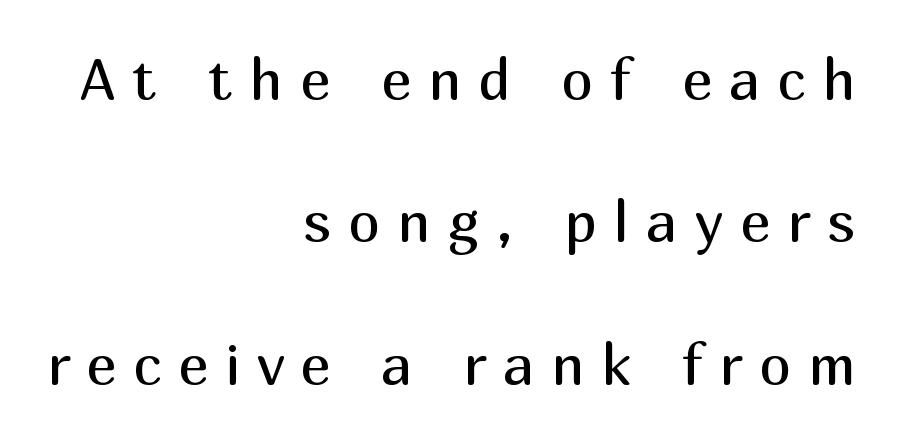
The image shows 57 px regular-weight sans-serif type, upright; set right-aligned, loose line spacing (2.5x), unusually wide letter spacing (+0.3 em), not underlined; medium stroke contrast and a medium x-height.
